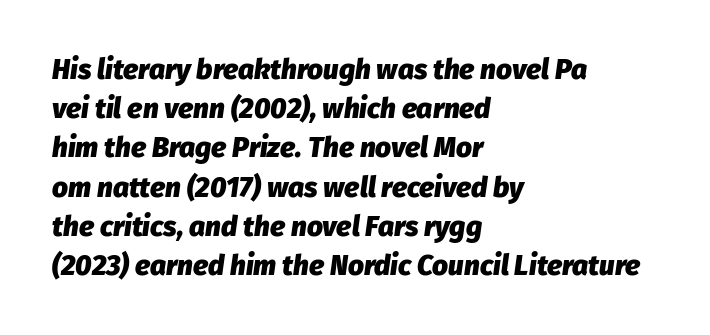
Q: Is the text bold? A: Yes.
Q: Is the text italic (slanted)? A: Yes, it leans right by about 8 degrees.
Q: Is the text underlined? A: No.
Q: How is the paragraph aligned? A: Left-aligned.
Q: Is the spacing between letters normal or unusually wide? A: Normal.
Q: Is the spacing between lines tight, normal or loose? A: Normal.
Q: Width (condensed, normal, or wide)? A: Normal.
Q: Stroke contrast? A: Low.
Q: x-height? A: Medium.
Q: Monospaced? A: No.
